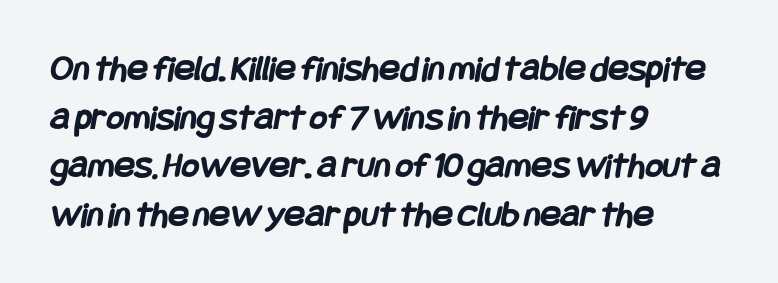
{"serif": "no", "bold": "yes", "weight": "semibold", "width": "condensed", "stroke_contrast": "low", "x_height": "large", "underline": "no", "align": "left", "line_spacing": "normal", "line_spacing_ratio": 1.28, "letter_spacing": "normal", "letter_spacing_em": 0.0, "glyph_px": 38}
